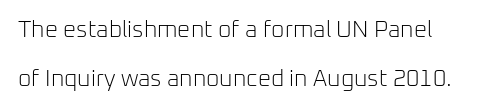
Q: Is the text bold? A: No.
Q: Is the text italic (slanted)? A: No, it is upright.
Q: Is the text underlined? A: No.
Q: How is the paragraph aligned? A: Left-aligned.
Q: Is the spacing between letters normal or unusually wide? A: Normal.
Q: Is the spacing between lines tight, normal or loose? A: Loose.
